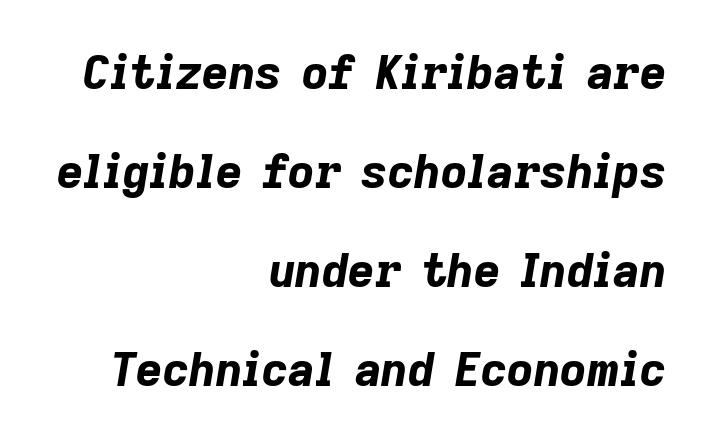
The image shows 46 px bold type, italic (leaning right); set right-aligned, loose line spacing (2.15x), normal letter spacing, not underlined; low stroke contrast and a medium x-height.
